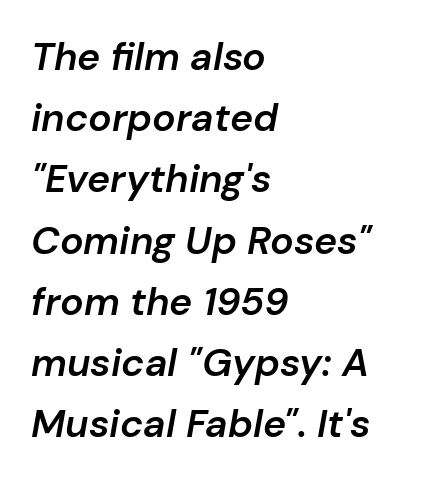
{"italic": "yes", "lean": "right", "slant_degrees": 10, "bold": "semi", "weight": "semibold", "width": "normal", "stroke_contrast": "low", "x_height": "medium", "monospaced": "no", "underline": "no", "align": "left", "line_spacing": "normal", "line_spacing_ratio": 1.57, "letter_spacing": "normal", "letter_spacing_em": 0.0, "glyph_px": 39}
